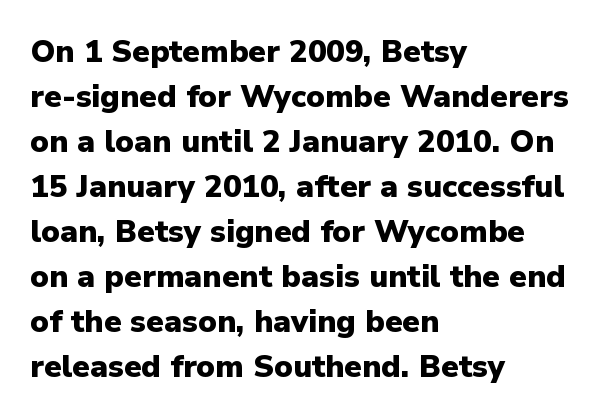
The image shows 31 px heavy sans-serif type, upright; set left-aligned, normal line spacing (1.45x), normal letter spacing, not underlined; low stroke contrast and a medium x-height.
